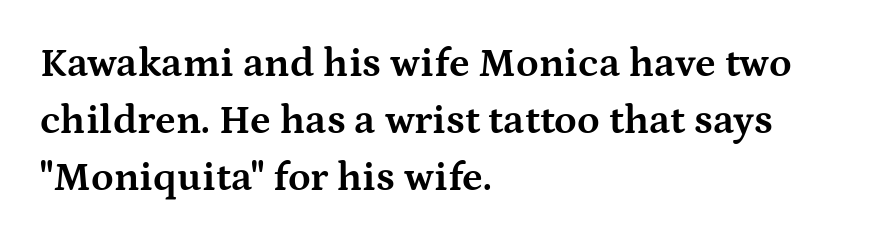
{"serif": "yes", "italic": "no", "bold": "yes", "weight": "bold", "width": "wide", "stroke_contrast": "medium", "x_height": "medium", "monospaced": "no", "underline": "no", "align": "left", "line_spacing": "normal", "line_spacing_ratio": 1.39, "letter_spacing": "normal", "letter_spacing_em": 0.0, "glyph_px": 41}
